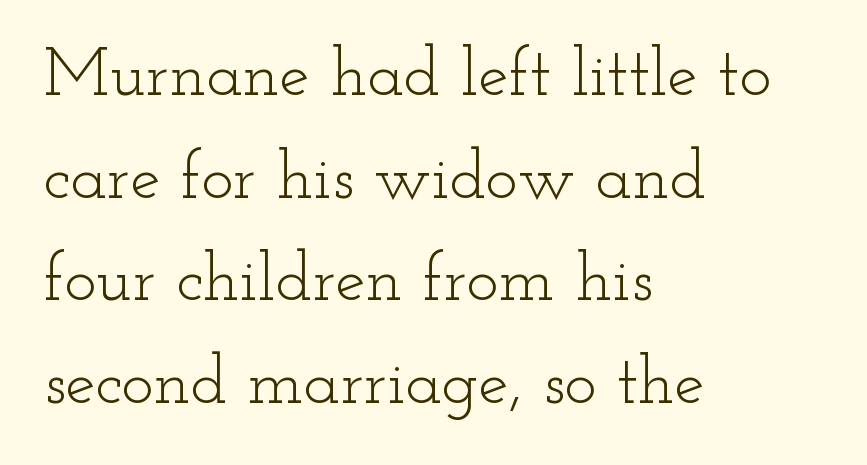
Q: Is the text bold? A: No.
Q: Is the text italic (slanted)? A: No, it is upright.
Q: Is the typeface a serif or a sans-serif typeface? A: Serif.
Q: Is the text underlined? A: No.
Q: How is the paragraph aligned? A: Left-aligned.
Q: Is the spacing between letters normal or unusually wide? A: Normal.
Q: Is the spacing between lines tight, normal or loose? A: Normal.
Q: Width (condensed, normal, or wide)? A: Wide.
Q: Stroke contrast? A: Low.
Q: x-height? A: Small.
Q: Monospaced? A: No.
